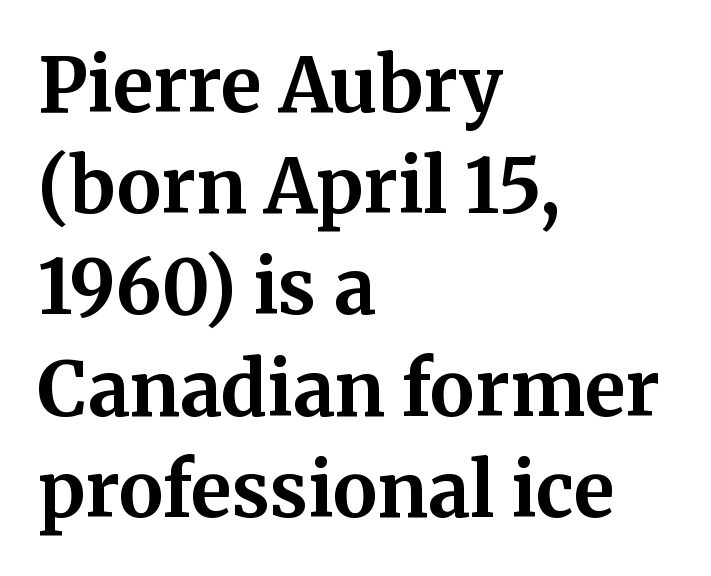
I'd describe the lettering as bold — thick and assertive. You could not count columns in this text — the font is proportionally spaced. Alignment: flush left. Inter-character spacing is left at the font's built-in metrics. The letters carry serifs — small finishing strokes at the ends of their stems. Posture: upright roman.
